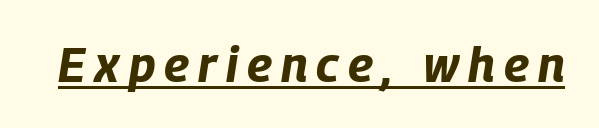
{"italic": "yes", "lean": "right", "slant_degrees": 9, "bold": "yes", "weight": "bold", "width": "condensed", "stroke_contrast": "low", "x_height": "large", "monospaced": "no", "underline": "yes", "glyph_px": 48}
